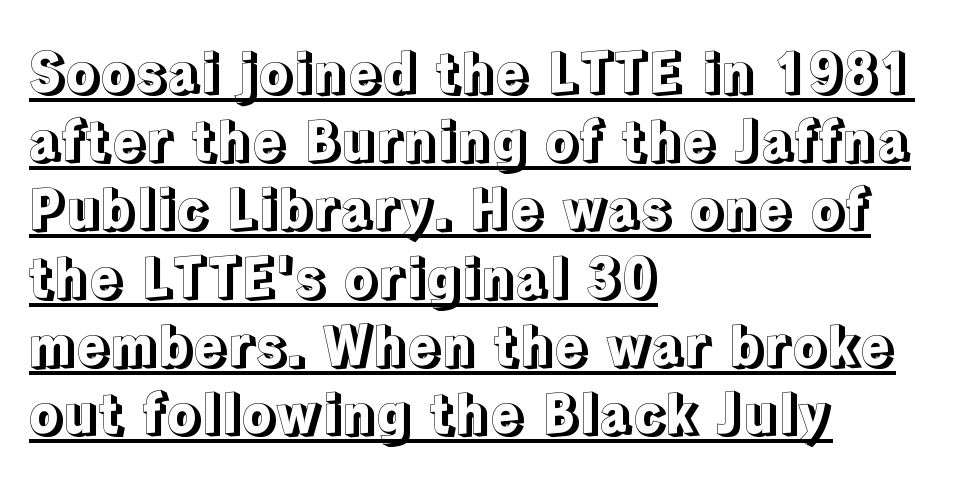
Line beginnings align vertically; line endings do not. The rendered words wear a rule along their underside. Default kerning and tracking; the words read as compact shapes. Posture: vertical.
